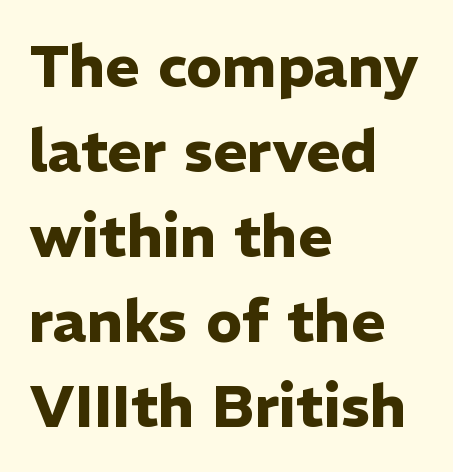
{"serif": "no", "italic": "no", "bold": "yes", "weight": "heavy", "width": "normal", "stroke_contrast": "low", "x_height": "medium", "monospaced": "no", "underline": "no", "align": "left", "line_spacing": "normal", "line_spacing_ratio": 1.44, "letter_spacing": "normal", "letter_spacing_em": 0.0, "glyph_px": 59}
